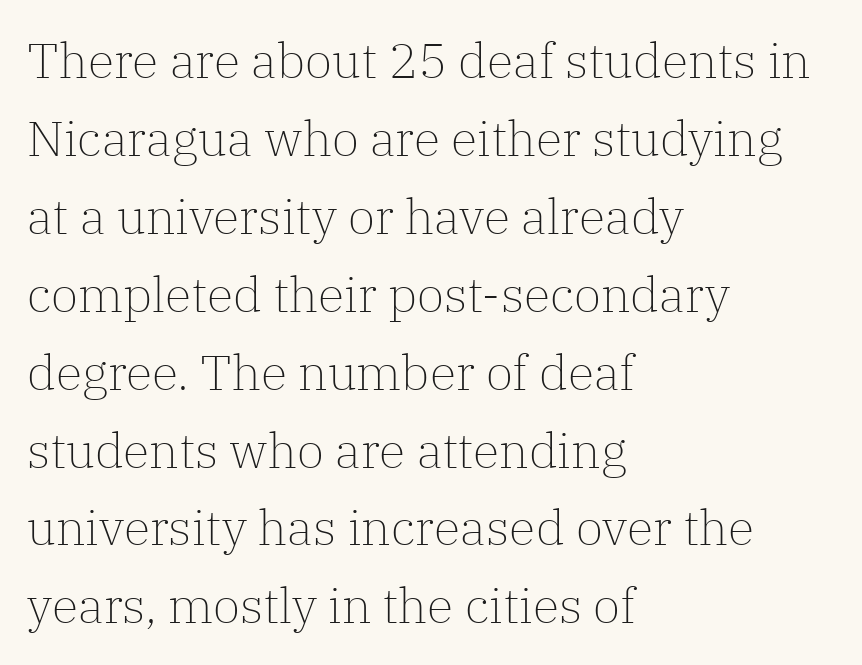
Q: Is the text bold? A: No.
Q: Is the text italic (slanted)? A: No, it is upright.
Q: Is the typeface a serif or a sans-serif typeface? A: Serif.
Q: Is the text underlined? A: No.
Q: How is the paragraph aligned? A: Left-aligned.
Q: Is the spacing between letters normal or unusually wide? A: Normal.
Q: Is the spacing between lines tight, normal or loose? A: Normal.
Q: Width (condensed, normal, or wide)? A: Normal.
Q: Stroke contrast? A: Low.
Q: x-height? A: Medium.
Q: Monospaced? A: No.
